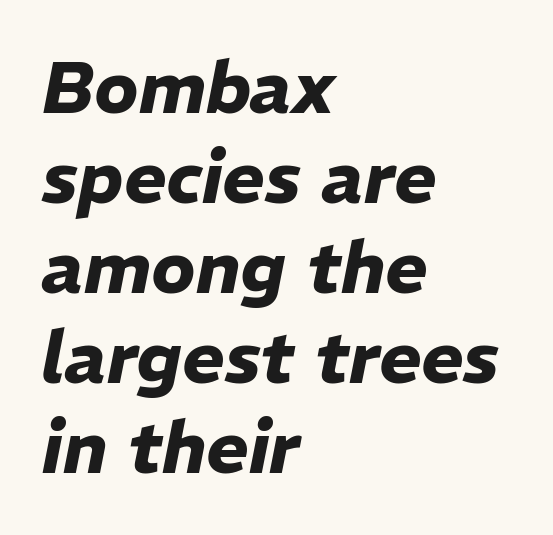
{"italic": "yes", "lean": "right", "slant_degrees": 11, "bold": "yes", "weight": "heavy", "width": "normal", "stroke_contrast": "low", "x_height": "medium", "monospaced": "no", "underline": "no", "align": "left", "line_spacing": "normal", "line_spacing_ratio": 1.25, "letter_spacing": "normal", "letter_spacing_em": 0.0, "glyph_px": 72}
